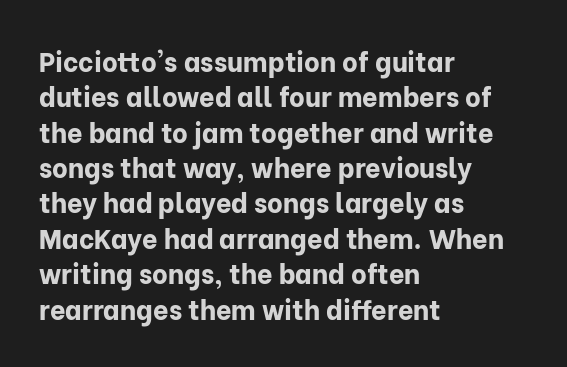
Q: Is the text bold? A: Yes.
Q: Is the text italic (slanted)? A: No, it is upright.
Q: Is the text underlined? A: No.
Q: How is the paragraph aligned? A: Left-aligned.
Q: Is the spacing between letters normal or unusually wide? A: Normal.
Q: Is the spacing between lines tight, normal or loose? A: Normal.
